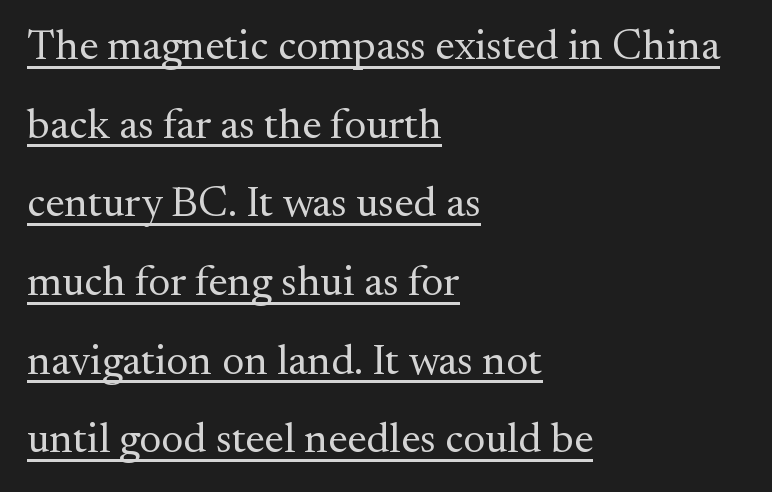
{"serif": "yes", "italic": "no", "bold": "no", "weight": "regular", "width": "normal", "stroke_contrast": "medium", "x_height": "small", "monospaced": "no", "underline": "yes", "align": "left", "line_spacing_ratio": 1.83, "letter_spacing": "normal", "letter_spacing_em": 0.0, "glyph_px": 43}
